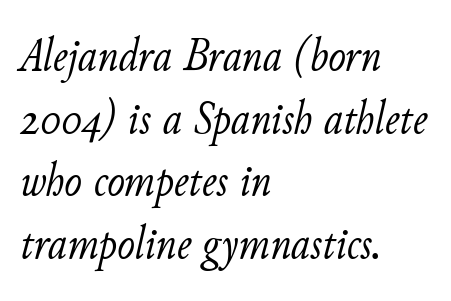
The image shows 47 px light type, italic (leaning right); set left-aligned, normal line spacing (1.33x), normal letter spacing, not underlined; low stroke contrast and a small x-height.
